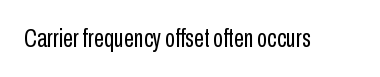
The image shows 26 px text type, upright; set normal letter spacing, not underlined.
